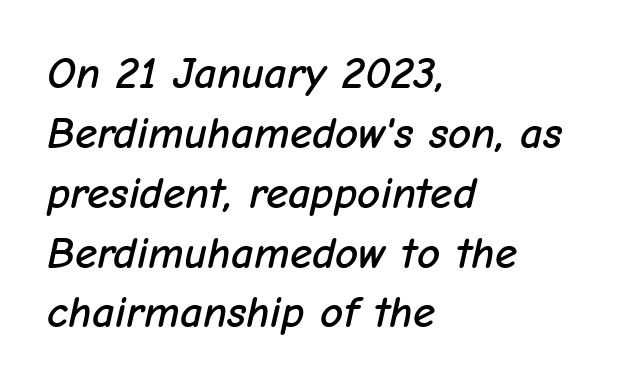
{"italic": "yes", "lean": "right", "slant_degrees": 12, "width": "normal", "stroke_contrast": "low", "x_height": "medium", "monospaced": "no", "underline": "no", "align": "left", "line_spacing": "normal", "line_spacing_ratio": 1.33, "letter_spacing": "normal", "letter_spacing_em": 0.0, "glyph_px": 45}
